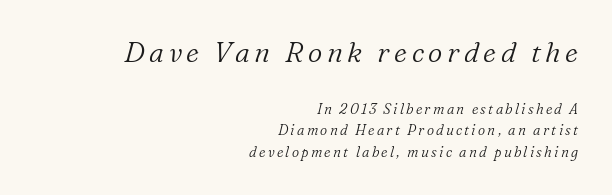
The image shows 28 px light serif type, italic (leaning right); set right-aligned, normal line spacing (1.54x), not underlined; the first (top) block is 2.0x larger; low stroke contrast and a medium x-height.
